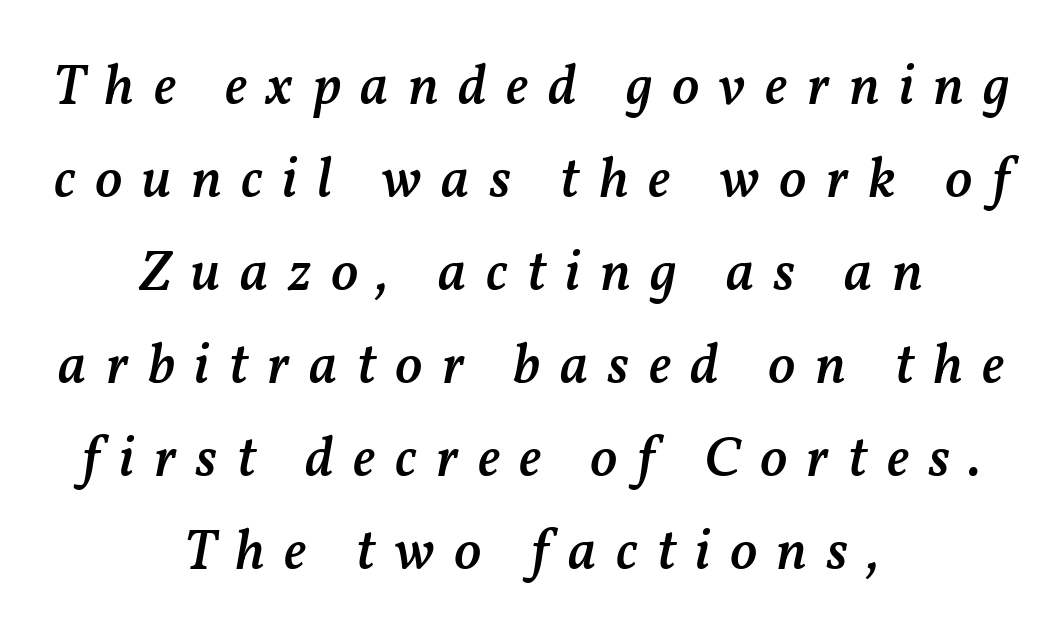
{"italic": "yes", "lean": "right", "slant_degrees": 11, "bold": "semi", "weight": "semibold", "width": "normal", "stroke_contrast": "medium", "x_height": "medium", "monospaced": "no", "underline": "no", "align": "center", "line_spacing": "normal", "line_spacing_ratio": 1.63, "letter_spacing": "wide", "letter_spacing_em": 0.34, "glyph_px": 57}
